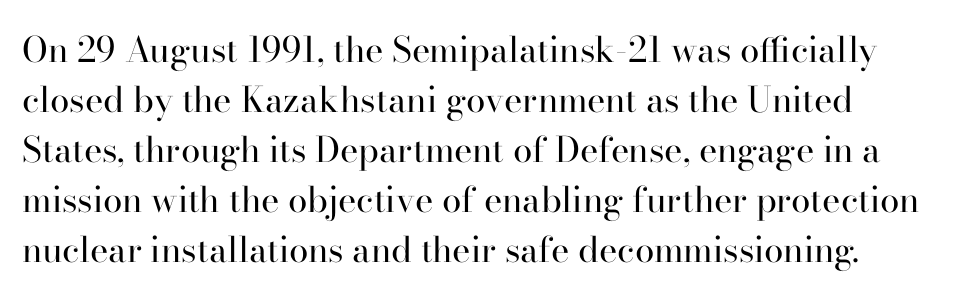
{"serif": "yes", "italic": "no", "bold": "no", "weight": "regular", "width": "normal", "stroke_contrast": "high", "x_height": "small", "monospaced": "no", "underline": "no", "line_spacing": "normal", "line_spacing_ratio": 1.43, "letter_spacing": "normal", "letter_spacing_em": 0.0, "glyph_px": 35}
